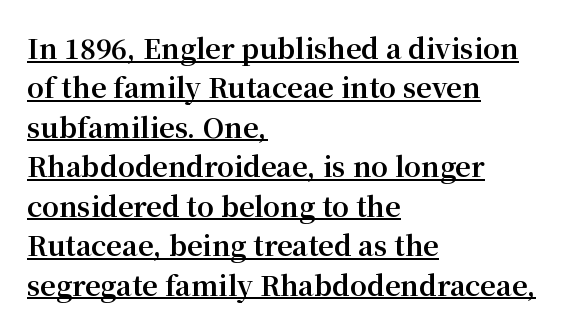
Q: Is the text bold? A: Yes.
Q: Is the text italic (slanted)? A: No, it is upright.
Q: Is the text underlined? A: Yes.
Q: How is the paragraph aligned? A: Left-aligned.
Q: Is the spacing between letters normal or unusually wide? A: Normal.
Q: Is the spacing between lines tight, normal or loose? A: Normal.
